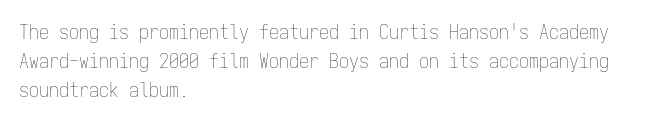
The image shows 20 px text type, upright; set left-aligned, normal line spacing (1.45x), normal letter spacing, not underlined.
